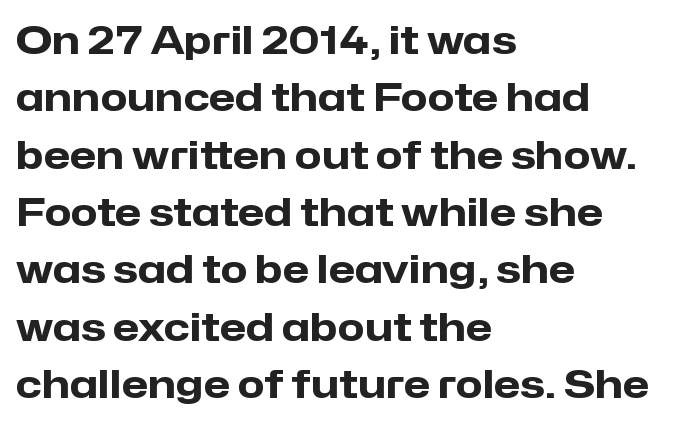
{"serif": "no", "italic": "no", "bold": "yes", "weight": "heavy", "width": "normal", "stroke_contrast": "low", "x_height": "medium", "monospaced": "no", "underline": "no", "align": "left", "line_spacing": "normal", "line_spacing_ratio": 1.47, "letter_spacing": "normal", "letter_spacing_em": 0.0, "glyph_px": 39}
